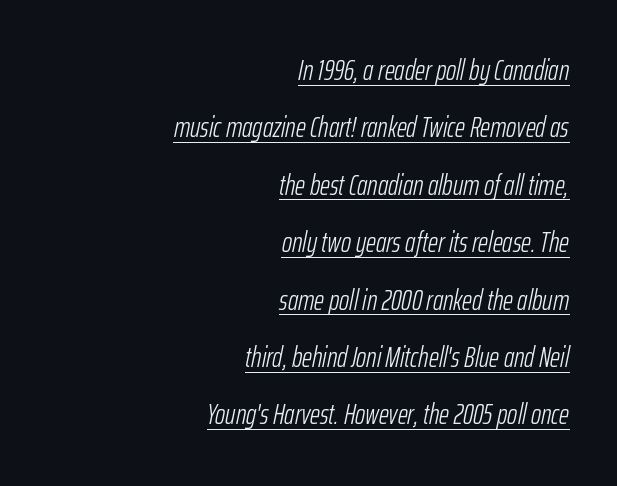
{"italic": "yes", "lean": "right", "slant_degrees": 12, "bold": "no", "weight": "light", "width": "condensed", "stroke_contrast": "low", "x_height": "medium", "monospaced": "no", "underline": "yes", "align": "right", "line_spacing": "loose", "line_spacing_ratio": 2.05, "letter_spacing": "normal", "letter_spacing_em": 0.0, "glyph_px": 28}
